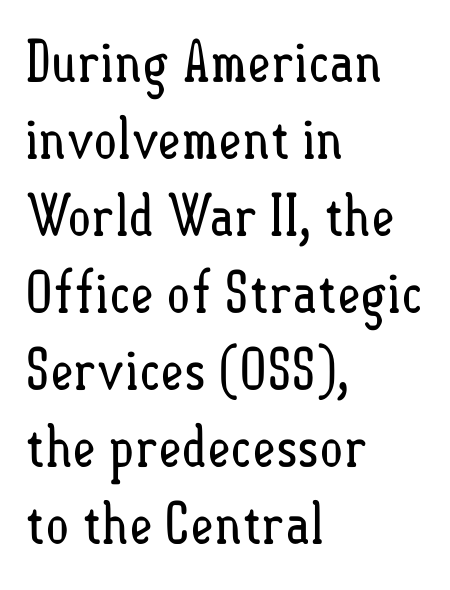
{"italic": "no", "bold": "no", "weight": "regular", "width": "condensed", "stroke_contrast": "low", "x_height": "small", "monospaced": "no", "underline": "no", "align": "left", "line_spacing": "normal", "line_spacing_ratio": 1.35, "letter_spacing": "normal", "letter_spacing_em": 0.0, "glyph_px": 57}
